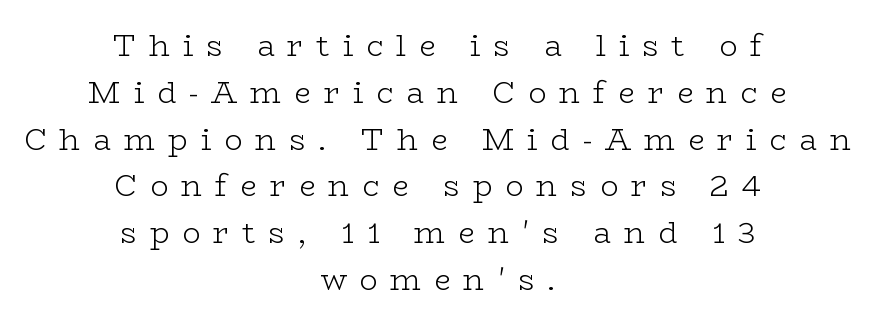
The image shows 30 px light, wide serif type, upright; set centered, normal line spacing (1.56x), unusually wide letter spacing (+0.43 em), not underlined; low stroke contrast and a medium x-height.
